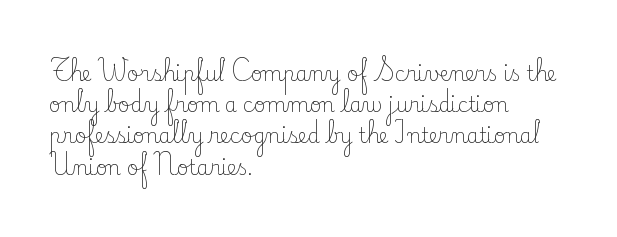
{"italic": "no", "bold": "no", "underline": "no", "align": "left", "line_spacing": "normal", "line_spacing_ratio": 1.56, "letter_spacing": "normal", "letter_spacing_em": 0.0, "glyph_px": 20}
